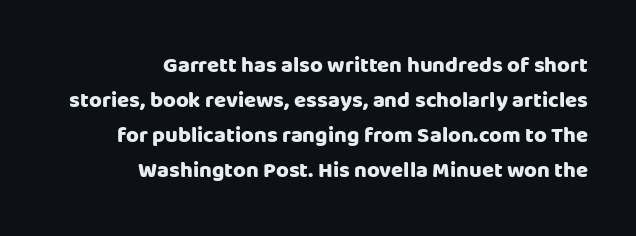
{"italic": "no", "bold": "yes", "underline": "no", "align": "right", "line_spacing": "normal", "line_spacing_ratio": 1.59, "letter_spacing": "normal", "letter_spacing_em": 0.0, "glyph_px": 22}
